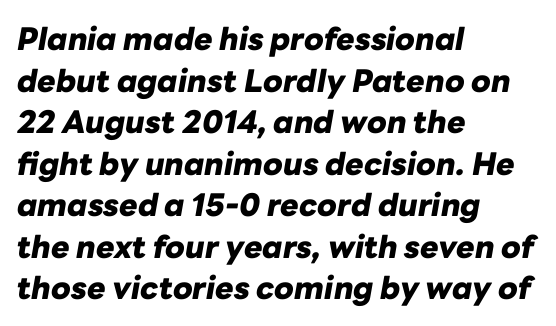
{"italic": "yes", "lean": "right", "slant_degrees": 10, "bold": "yes", "weight": "heavy", "width": "normal", "stroke_contrast": "low", "x_height": "medium", "monospaced": "no", "underline": "no", "align": "left", "line_spacing": "normal", "line_spacing_ratio": 1.34, "letter_spacing": "normal", "letter_spacing_em": 0.0, "glyph_px": 31}
